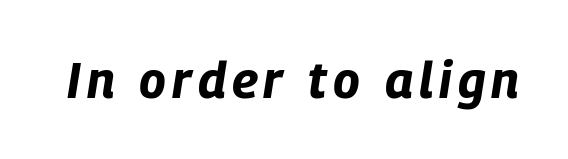
Q: Is the text bold? A: Yes.
Q: Is the text italic (slanted)? A: Yes, it leans right by about 9 degrees.
Q: Is the text underlined? A: No.
Q: Width (condensed, normal, or wide)? A: Condensed.
Q: Stroke contrast? A: Low.
Q: x-height? A: Large.
Q: Monospaced? A: No.
